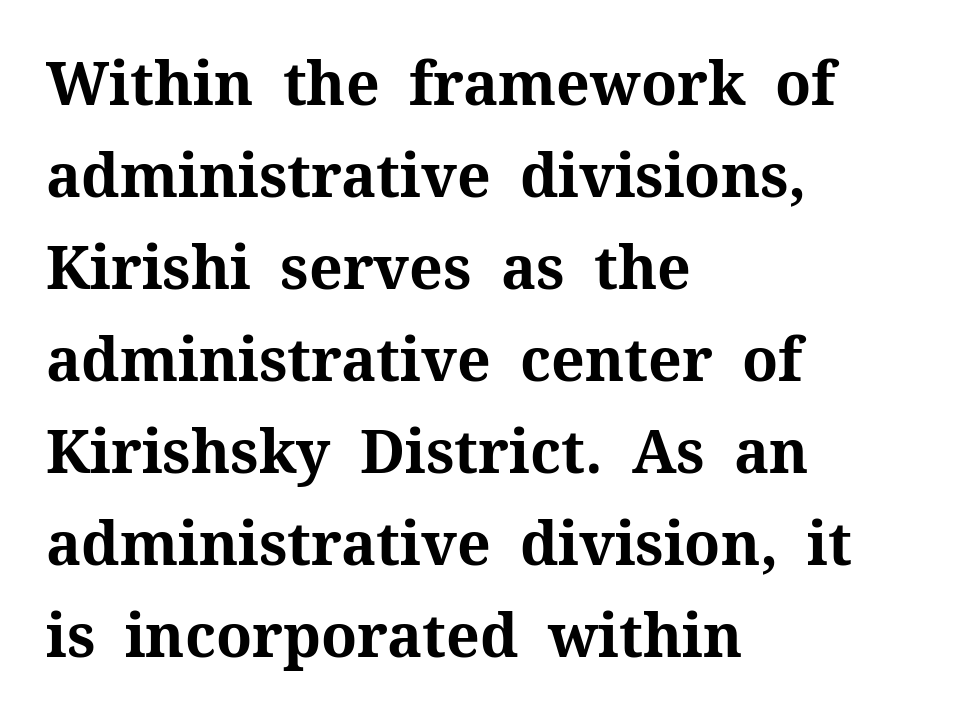
The letters stand straight up with perfectly vertical stems. Heavy, bold letterforms. Unlike a clean sans, this face finishes its strokes with serifs. These lines are rendered in a variable-pitch font. Default kerning and tracking; the words read as compact shapes. Each line starts at the same left margin while the right side varies.
